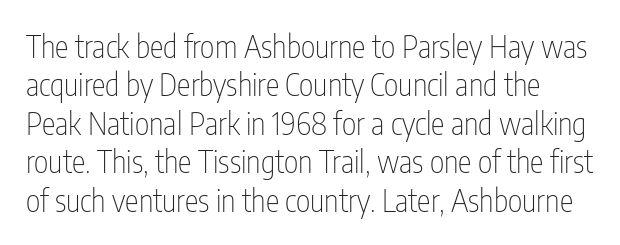
Q: Is the text bold? A: No.
Q: Is the text italic (slanted)? A: No, it is upright.
Q: Is the typeface a serif or a sans-serif typeface? A: Sans-serif.
Q: Is the text underlined? A: No.
Q: Is the spacing between letters normal or unusually wide? A: Normal.
Q: Width (condensed, normal, or wide)? A: Condensed.
Q: Stroke contrast? A: Low.
Q: x-height? A: Medium.
Q: Monospaced? A: No.
